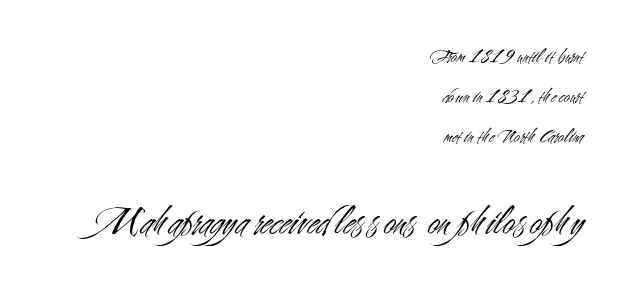
Alignment: flush right. Caption: upper text group reduced, lower text group enlarged. What stands out about the letter spacing? Nothing — it is the standard amount.
